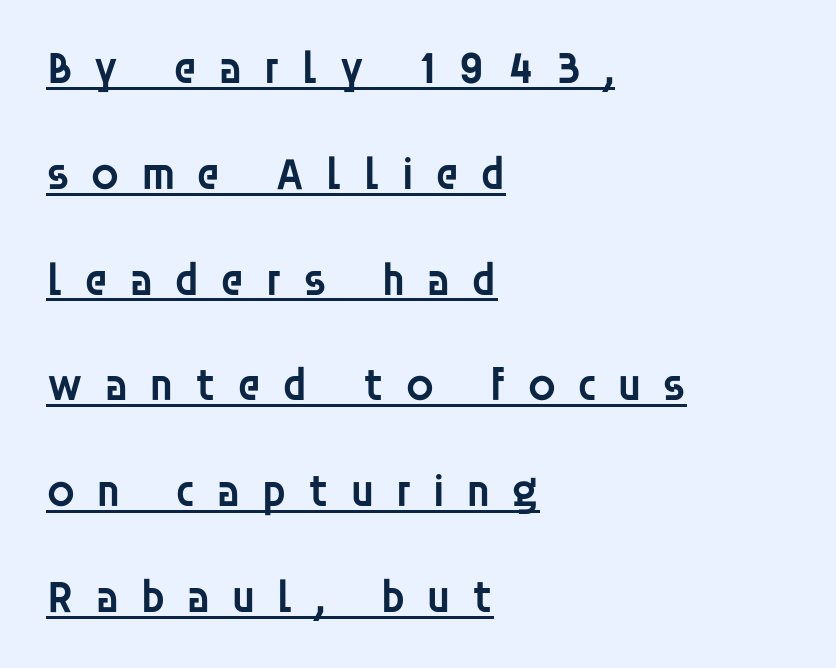
Q: Is the text bold? A: Semi-bold.
Q: Is the text italic (slanted)? A: No, it is upright.
Q: Is the typeface a serif or a sans-serif typeface? A: Sans-serif.
Q: Is the text underlined? A: Yes.
Q: How is the paragraph aligned? A: Left-aligned.
Q: Is the spacing between letters normal or unusually wide? A: Unusually wide.
Q: Is the spacing between lines tight, normal or loose? A: Loose.
Q: Width (condensed, normal, or wide)? A: Normal.
Q: Stroke contrast? A: Low.
Q: x-height? A: Large.
Q: Monospaced? A: No.
